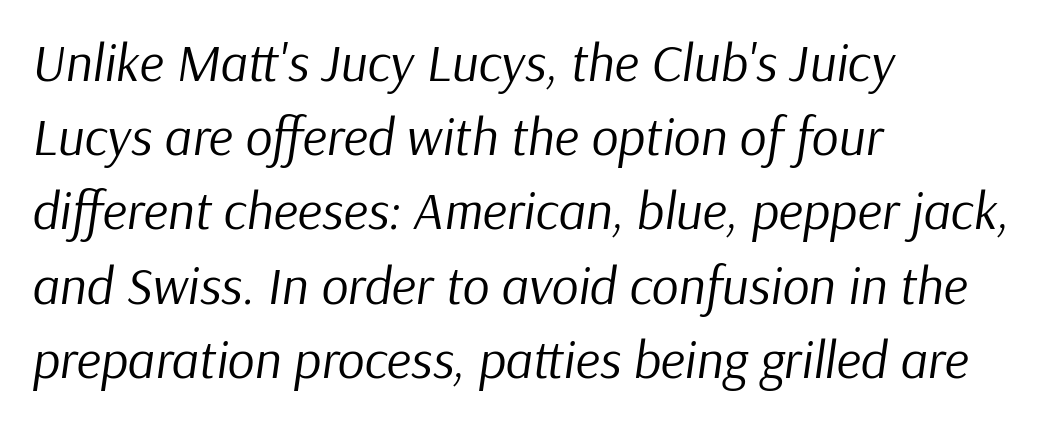
Quick note: italic. Every row of glyphs begins at an identical x-position on the left. Each letter keeps its own natural width here, so spacing adapts to shape. Honestly, there is no underline to notice here at all. Standard letterfit; no display-style spreading of the glyphs. Baseline-to-baseline distance is the conventional proportion of letter height.
